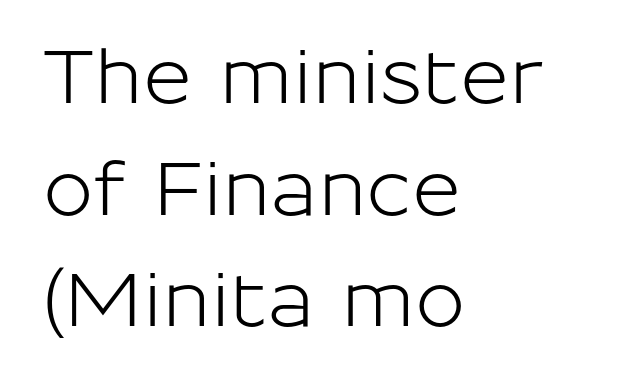
The image shows 75 px sans-serif type, upright; set left-aligned, normal line spacing (1.49x), normal letter spacing, not underlined; low stroke contrast and a medium x-height.
